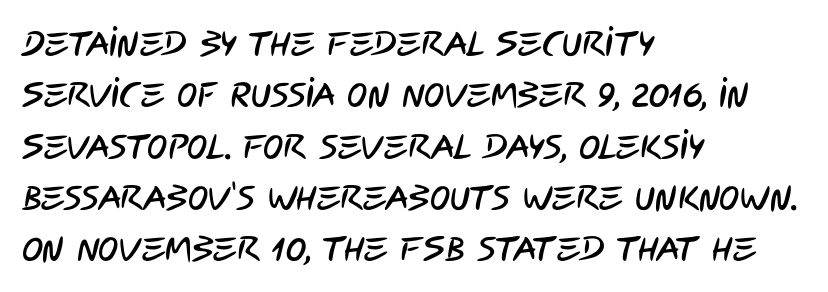
Q: Is the typeface a serif or a sans-serif typeface? A: Sans-serif.
Q: Is the text underlined? A: No.
Q: How is the paragraph aligned? A: Left-aligned.
Q: Is the spacing between letters normal or unusually wide? A: Normal.
Q: Is the spacing between lines tight, normal or loose? A: Normal.
Q: Width (condensed, normal, or wide)? A: Condensed.
Q: Stroke contrast? A: Low.
Q: x-height? A: Large.
Q: Monospaced? A: No.
